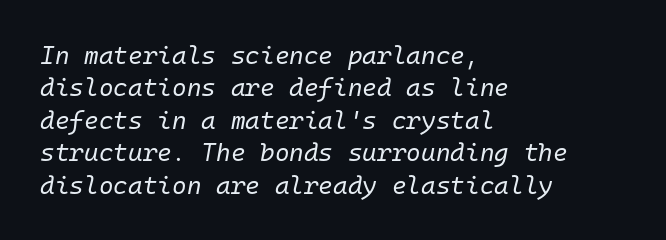
The image shows 25 px text type, italic (leaning right); set left-aligned, normal line spacing (1.3x), normal letter spacing, not underlined.
